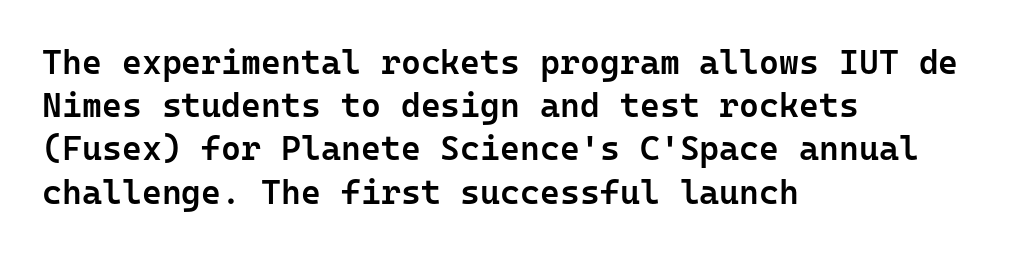
No extra tracking has been applied to these lines. Interline gaps are of average width in this sample. This is the regular roman posture of the typeface. Note the uniform advance width — an 'i' takes as much space as an 'm'.
